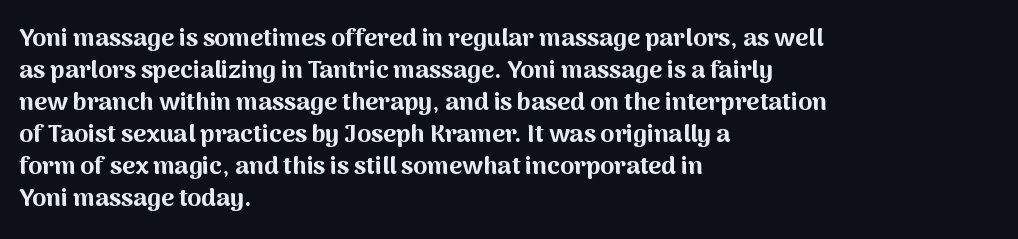
The typesetter chose a ragged-right arrangement here. The line texture is even and compact thanks to regular tracking. Summary of weight: heavy, a full bold. Vertically, the passage feels balanced, rows spaced as you'd expect. In terms of posture, this sample is upright.
